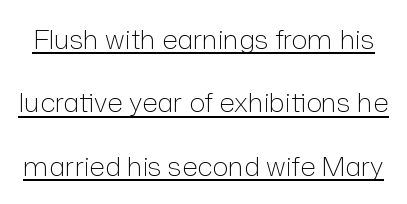
The passage shown is not bold in any degree. The gaps between neighbouring characters are ordinary and unremarkable. Notice the wide empty band between every row — that's loose leading. Somebody hit Ctrl+U on this one — the words are underlined.
